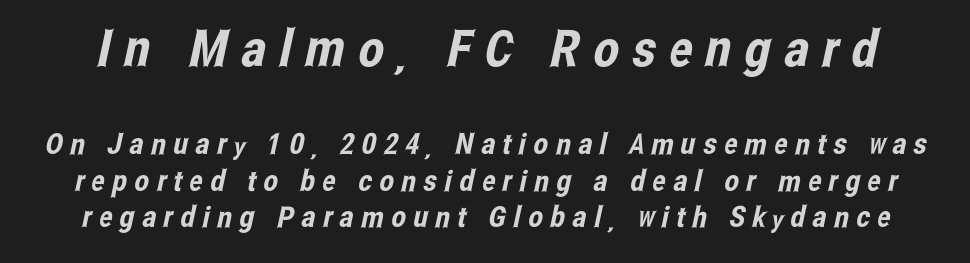
The image shows 51 px condensed sans-serif type; set normal line spacing (1.26x), unusually wide letter spacing (+0.26 em), not underlined; the first (top) block is 1.76x larger; low stroke contrast and a medium x-height.
